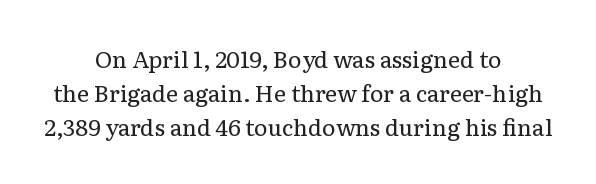
Italic: no, the glyphs are upright roman. The string is rendered with underlining switched off. Rows of type keep a routine distance in the vertical direction. The strokes carry an ordinary text weight at most. If you folded the block vertically in half, each line would mirror itself in length. Glyph-to-glyph distance matches everyday printed text.
